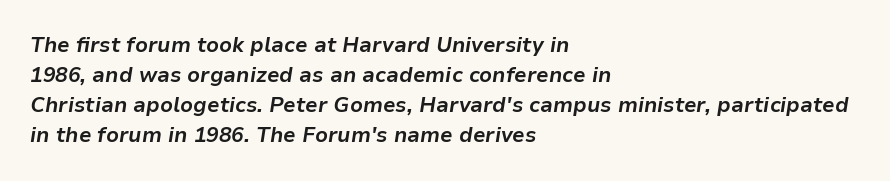
The image shows 21 px bold type, italic (leaning right); set left-aligned, normal line spacing (1.43x), normal letter spacing, not underlined.
